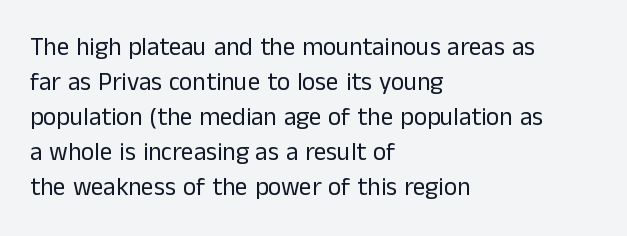
{"italic": "no", "bold": "no", "underline": "no", "align": "left", "line_spacing": "normal", "line_spacing_ratio": 1.4, "letter_spacing": "normal", "letter_spacing_em": 0.0, "glyph_px": 25}
